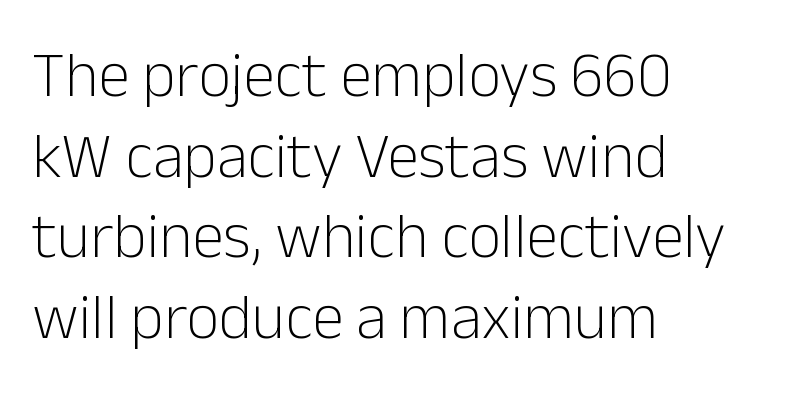
The image shows 64 px light sans-serif type, upright; set left-aligned, normal line spacing (1.26x), normal letter spacing, not underlined; low stroke contrast and a medium x-height.
